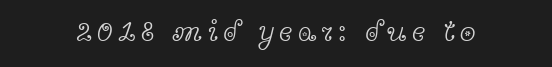
Q: Is the text bold? A: No.
Q: Is the text italic (slanted)? A: No, it is upright.
Q: Is the typeface a serif or a sans-serif typeface? A: Serif.
Q: Is the text underlined? A: No.
Q: Width (condensed, normal, or wide)? A: Wide.
Q: x-height? A: Medium.
Q: Monospaced? A: No.
